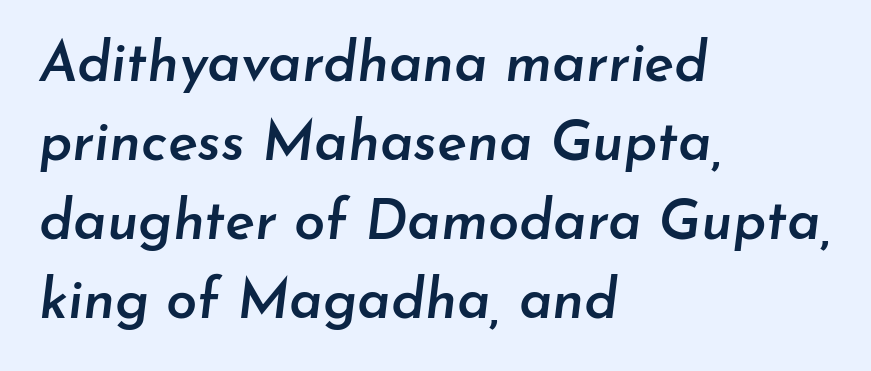
{"italic": "yes", "lean": "right", "slant_degrees": 7, "bold": "semi", "weight": "semibold", "width": "normal", "stroke_contrast": "low", "x_height": "small", "monospaced": "no", "underline": "no", "align": "left", "line_spacing": "normal", "line_spacing_ratio": 1.41, "letter_spacing": "normal", "letter_spacing_em": 0.0, "glyph_px": 56}
